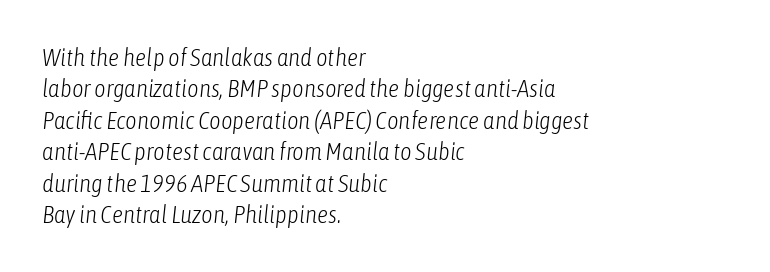
{"italic": "yes", "lean": "right", "slant_degrees": 6, "bold": "no", "underline": "no", "align": "left", "line_spacing": "normal", "line_spacing_ratio": 1.26, "letter_spacing": "normal", "letter_spacing_em": 0.0, "glyph_px": 25}
